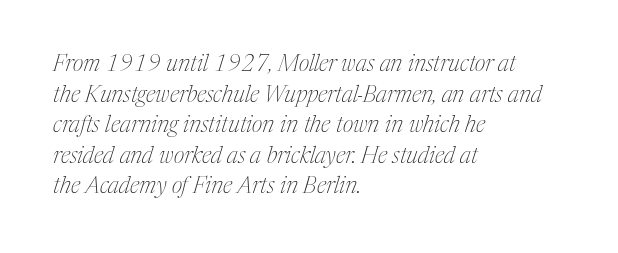
Q: Is the text bold? A: No.
Q: Is the text italic (slanted)? A: Yes, it leans right by about 17 degrees.
Q: Is the text underlined? A: No.
Q: How is the paragraph aligned? A: Left-aligned.
Q: Is the spacing between letters normal or unusually wide? A: Normal.
Q: Is the spacing between lines tight, normal or loose? A: Normal.
